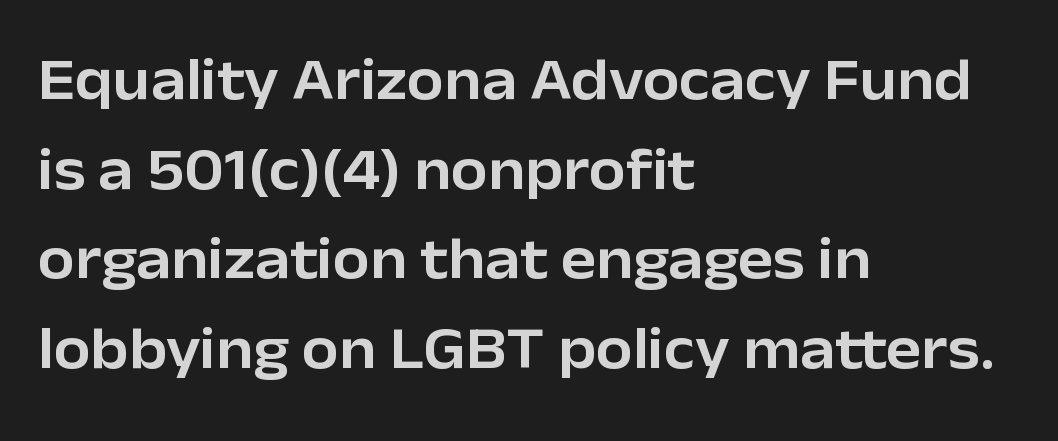
The image shows 59 px sans-serif type, upright; set left-aligned, normal line spacing (1.52x), normal letter spacing, not underlined; low stroke contrast and a medium x-height.
